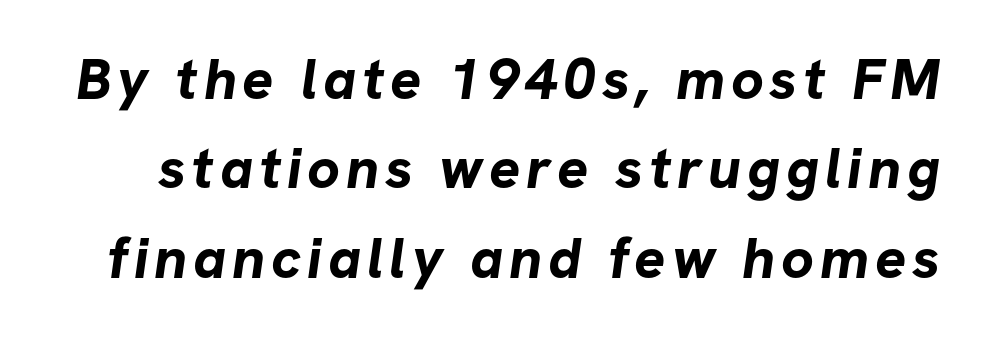
{"serif": "no", "bold": "yes", "weight": "bold", "width": "normal", "stroke_contrast": "low", "x_height": "medium", "monospaced": "no", "underline": "no", "line_spacing": "normal", "line_spacing_ratio": 1.54, "glyph_px": 58}
